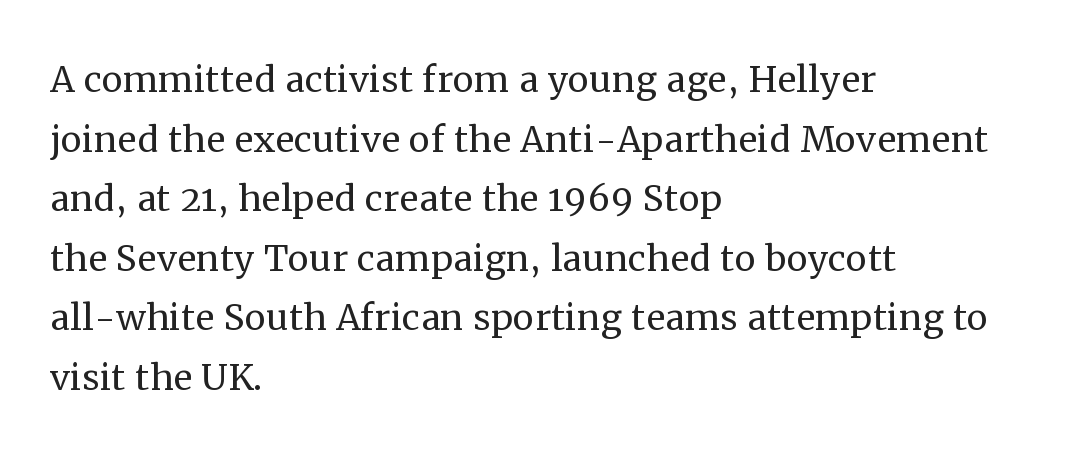
{"serif": "yes", "italic": "no", "bold": "no", "weight": "regular", "width": "normal", "stroke_contrast": "medium", "x_height": "medium", "monospaced": "no", "underline": "no", "align": "left", "line_spacing_ratio": 1.24, "letter_spacing": "normal", "letter_spacing_em": 0.0, "glyph_px": 48}
